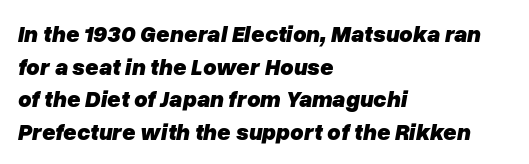
The image shows 23 px bold type, italic (leaning right); set left-aligned, normal line spacing (1.42x), normal letter spacing, not underlined.
